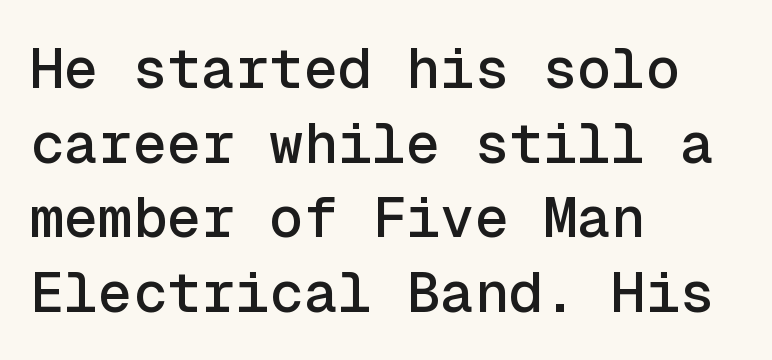
{"serif": "no", "italic": "no", "width": "normal", "x_height": "medium", "monospaced": "yes", "underline": "no", "align": "left", "line_spacing": "normal", "line_spacing_ratio": 1.31, "letter_spacing": "normal", "letter_spacing_em": 0.0, "glyph_px": 57}
